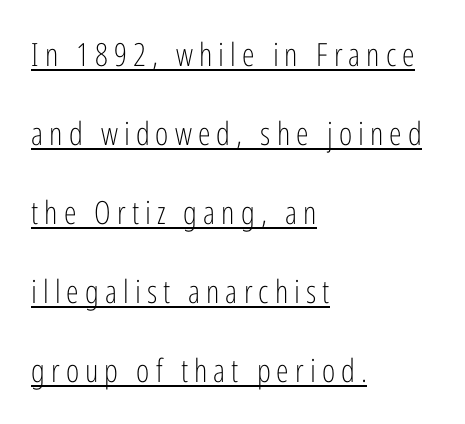
{"serif": "no", "italic": "no", "bold": "no", "weight": "light", "width": "condensed", "stroke_contrast": "low", "x_height": "medium", "monospaced": "no", "underline": "yes", "align": "left", "line_spacing": "loose", "line_spacing_ratio": 2.47, "glyph_px": 32}
